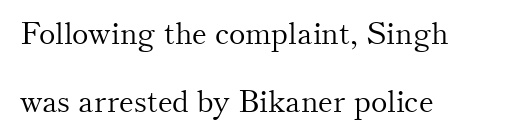
Q: Is the text bold? A: No.
Q: Is the text italic (slanted)? A: No, it is upright.
Q: Is the typeface a serif or a sans-serif typeface? A: Serif.
Q: Is the text underlined? A: No.
Q: How is the paragraph aligned? A: Left-aligned.
Q: Is the spacing between letters normal or unusually wide? A: Normal.
Q: Is the spacing between lines tight, normal or loose? A: Loose.
Q: Width (condensed, normal, or wide)? A: Normal.
Q: Stroke contrast? A: Medium.
Q: x-height? A: Small.
Q: Monospaced? A: No.
